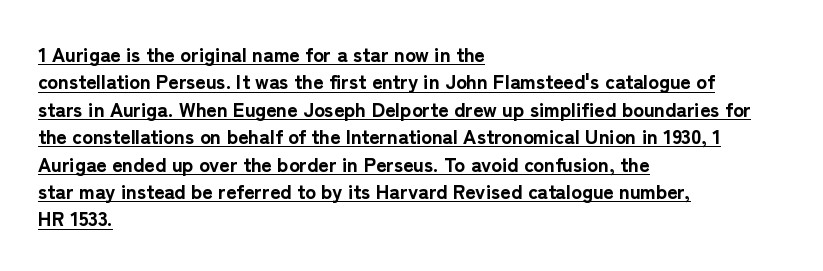
{"italic": "no", "bold": "yes", "underline": "yes", "align": "left", "line_spacing": "normal", "line_spacing_ratio": 1.37, "letter_spacing": "normal", "letter_spacing_em": 0.0, "glyph_px": 20}
